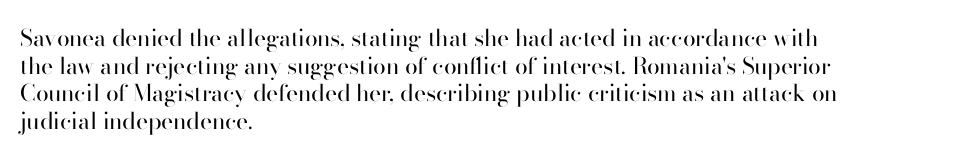
{"italic": "no", "bold": "no", "underline": "no", "align": "left", "line_spacing_ratio": 1.2, "letter_spacing": "normal", "letter_spacing_em": 0.0, "glyph_px": 23}
